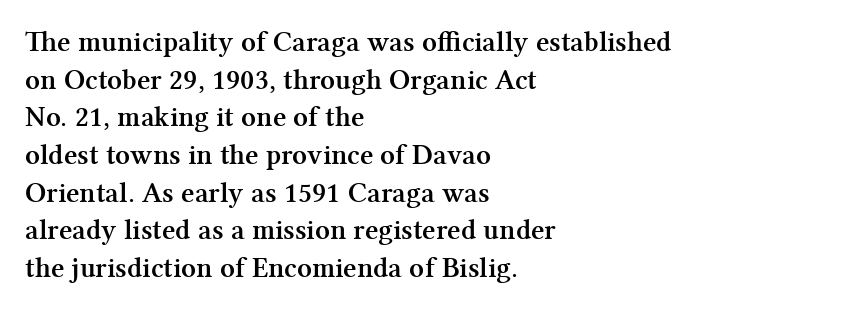
Q: Is the text bold? A: Yes.
Q: Is the text italic (slanted)? A: No, it is upright.
Q: Is the typeface a serif or a sans-serif typeface? A: Serif.
Q: Is the text underlined? A: No.
Q: How is the paragraph aligned? A: Left-aligned.
Q: Is the spacing between letters normal or unusually wide? A: Normal.
Q: Is the spacing between lines tight, normal or loose? A: Normal.
Q: Width (condensed, normal, or wide)? A: Normal.
Q: Stroke contrast? A: Medium.
Q: x-height? A: Medium.
Q: Monospaced? A: No.
